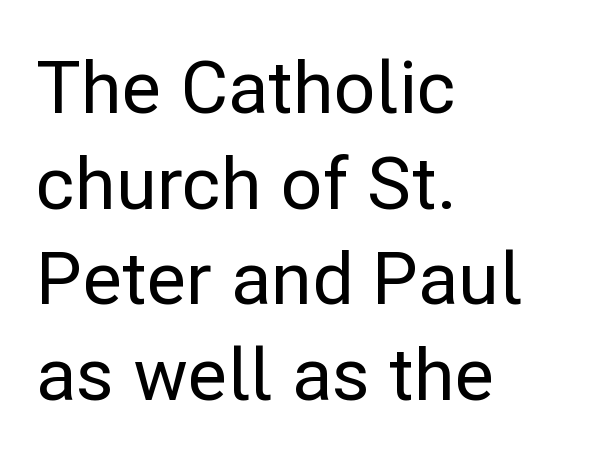
Observe the absence of serifs on each vertical stroke in this sample. Between one letter and the next there's only the usual sliver of space. The letters stand straight up with perfectly vertical stems. Leading: standard. Alignment: flush left. The space beneath each line is pristine and unruled.
